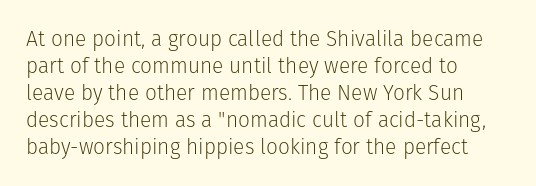
The image shows 21 px text type, upright; set left-aligned, normal line spacing (1.28x), normal letter spacing, not underlined.
